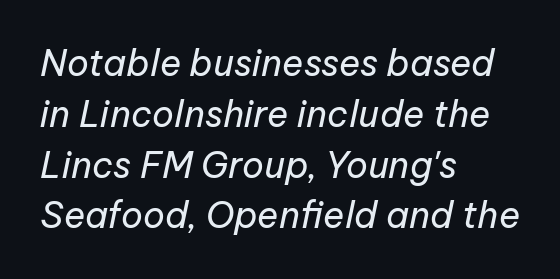
Letter spacing: default. Designer's note — italics engaged. Short and long lines alike share a common starting point at left. Check under the words: just untouched page. These lines sit exactly where default settings would place them. A typesetter would call this proportional, since set widths differ per character.
